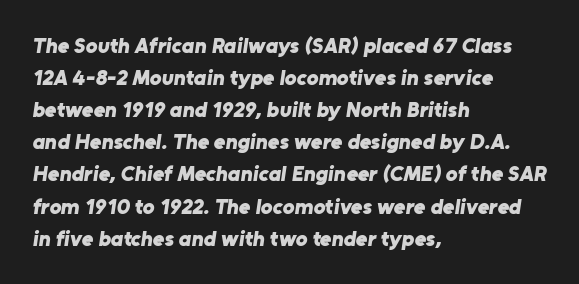
Q: Is the text bold? A: Yes.
Q: Is the text underlined? A: No.
Q: How is the paragraph aligned? A: Left-aligned.
Q: Is the spacing between letters normal or unusually wide? A: Normal.
Q: Is the spacing between lines tight, normal or loose? A: Normal.
